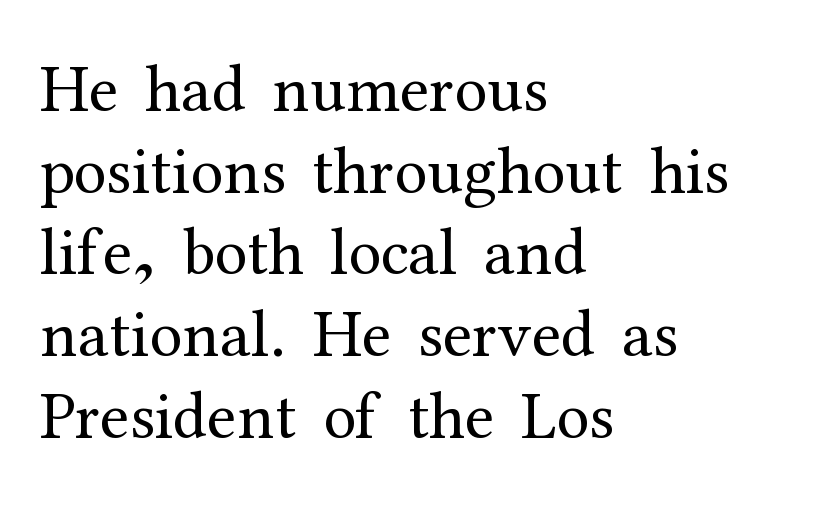
The type sits square on the baseline with zero lean. The face looks like a standard text weight, possibly lighter. Look at the tracking — it's just the regular setting, nothing added. Yep, those are serifs on the letters. Alignment: flush left. The passage shown is typed in a proportional face where columns would drift.
